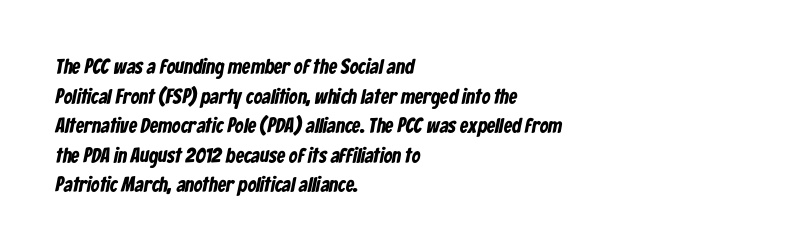
This sample uses plain, unmodified letter spacing. Plain, unruled lines of type. Notice how the passage keeps a crisp vertical edge on the left only. The line-height multiplier appears to be the usual default. You'd pick this weight for a headline — it's a proper bold.
